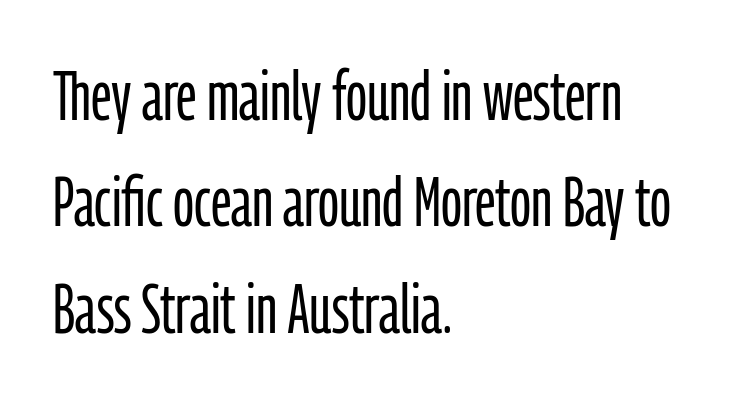
Regarding leading, the lines here are spaced in the standard way. Every row of glyphs begins at an identical x-position on the left. Unbolded letterforms with no extra heft. Typographically, this falls in the sans-serif category. Proportional: the letters do not fall into vertical columns. Nobody touched the tracking dial on this one.
